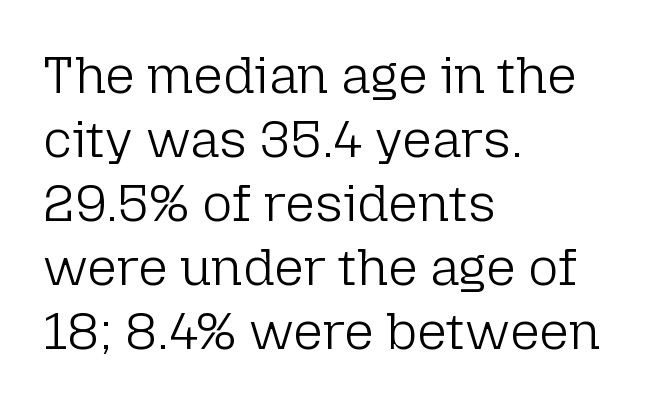
{"serif": "no", "italic": "no", "bold": "no", "weight": "light", "width": "normal", "stroke_contrast": "low", "x_height": "medium", "monospaced": "no", "underline": "no", "align": "left", "line_spacing_ratio": 1.23, "letter_spacing": "normal", "letter_spacing_em": 0.0, "glyph_px": 52}
